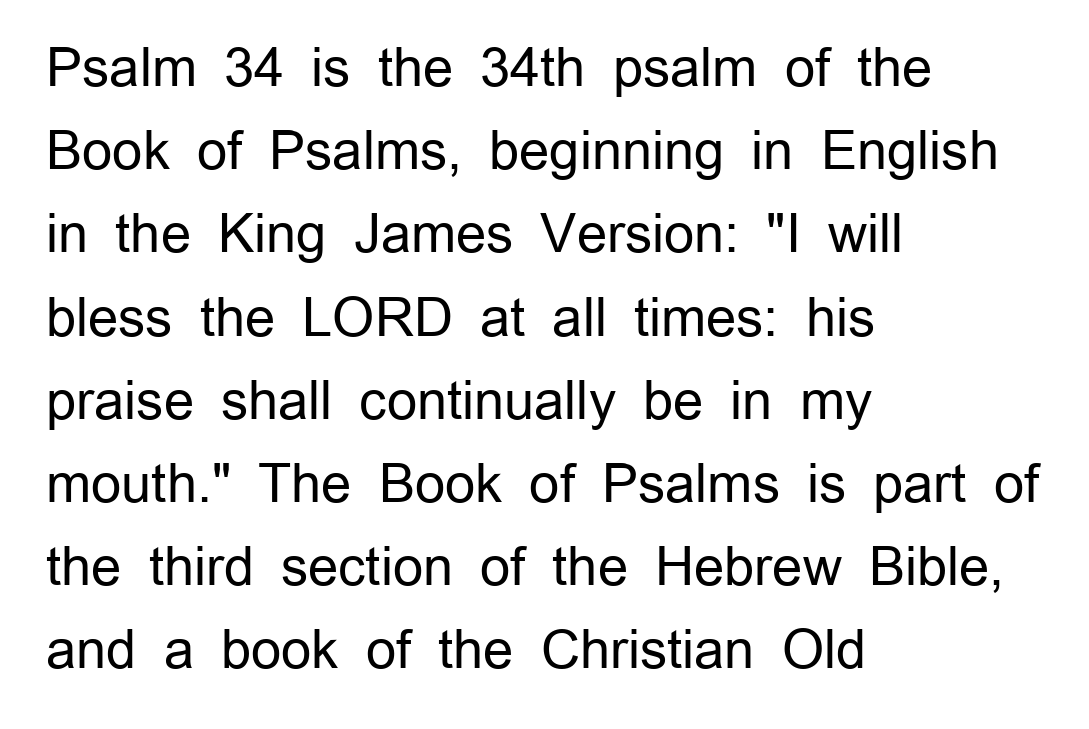
Q: Is the text bold? A: No.
Q: Is the text italic (slanted)? A: No, it is upright.
Q: Is the typeface a serif or a sans-serif typeface? A: Sans-serif.
Q: Is the text underlined? A: No.
Q: How is the paragraph aligned? A: Left-aligned.
Q: Is the spacing between letters normal or unusually wide? A: Normal.
Q: Is the spacing between lines tight, normal or loose? A: Normal.
Q: Width (condensed, normal, or wide)? A: Normal.
Q: Stroke contrast? A: Low.
Q: x-height? A: Medium.
Q: Monospaced? A: No.
